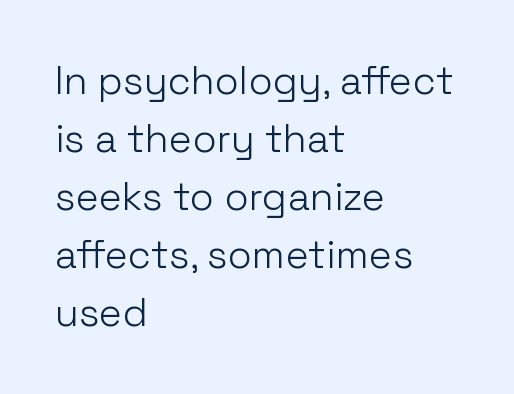
The image shows 39 px light sans-serif type, upright; set left-aligned, normal line spacing (1.49x), normal letter spacing, not underlined; low stroke contrast and a medium x-height.
